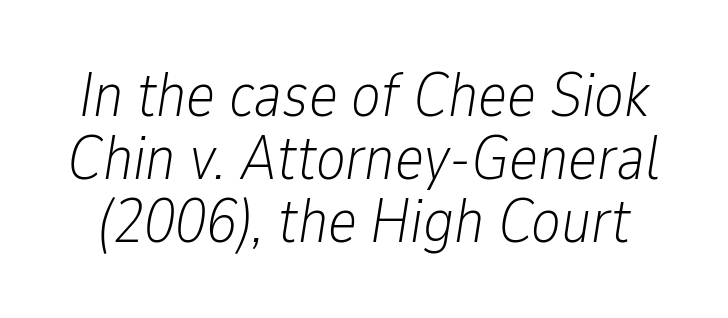
These lines keep a tight, regular rhythm from letter to letter. The weight tops out at a normal text grade. The glyphs look as if they've been sheared to an angle. Each letter keeps its own natural width here, so spacing adapts to shape. Honestly, there is no underline to notice here at all.
